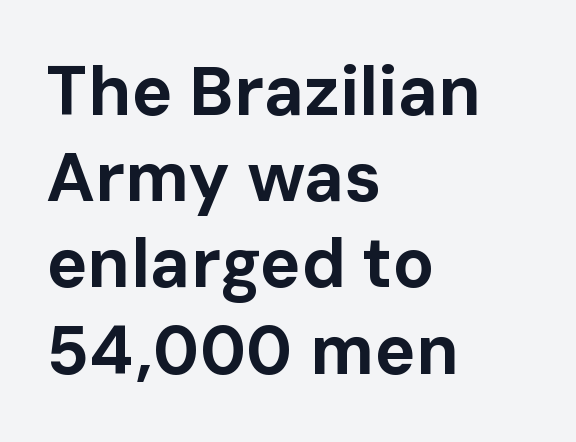
Strokes here are thick enough to call this a true bold. Style check: upright. Looks like regular typesetting: each glyph gets only the width it needs. Every row of glyphs begins at an identical x-position on the left.
